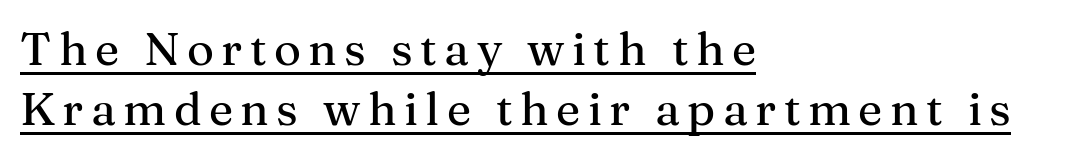
The image shows 46 px serif type, upright; set left-aligned, normal line spacing (1.3x), underlined; medium stroke contrast and a medium x-height.
